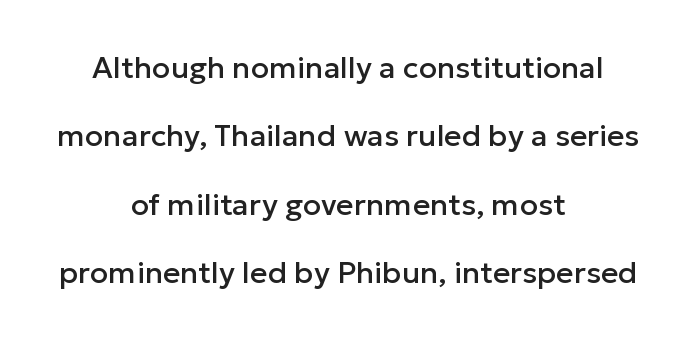
The glyphs are unaccompanied by any horizontal stroke below them. Does the leading feel generous? Absolutely, it's lavish. Think of a printed novel: that variable character pitch is what you see here. A centered setting, common on invitations and titles, is used for this passage. The designer went with a sans here, leaving each stem footless. Rendered with straight, roman letterforms.
